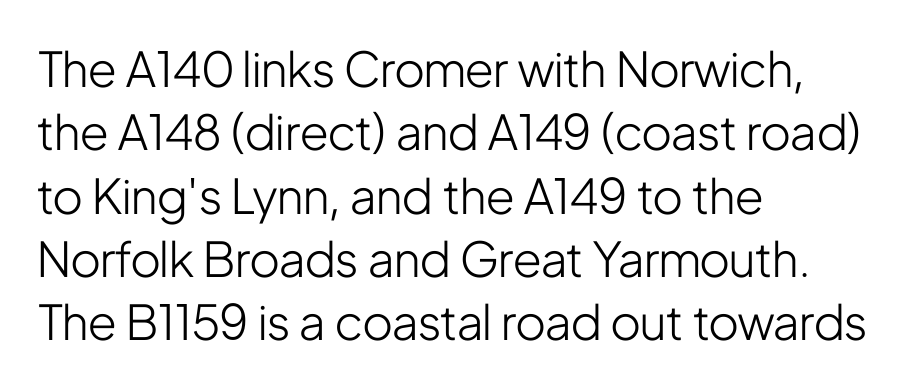
{"serif": "no", "italic": "no", "bold": "no", "weight": "light", "width": "condensed", "stroke_contrast": "low", "x_height": "medium", "monospaced": "no", "underline": "no", "align": "left", "line_spacing": "normal", "line_spacing_ratio": 1.32, "letter_spacing": "normal", "letter_spacing_em": 0.0, "glyph_px": 48}
